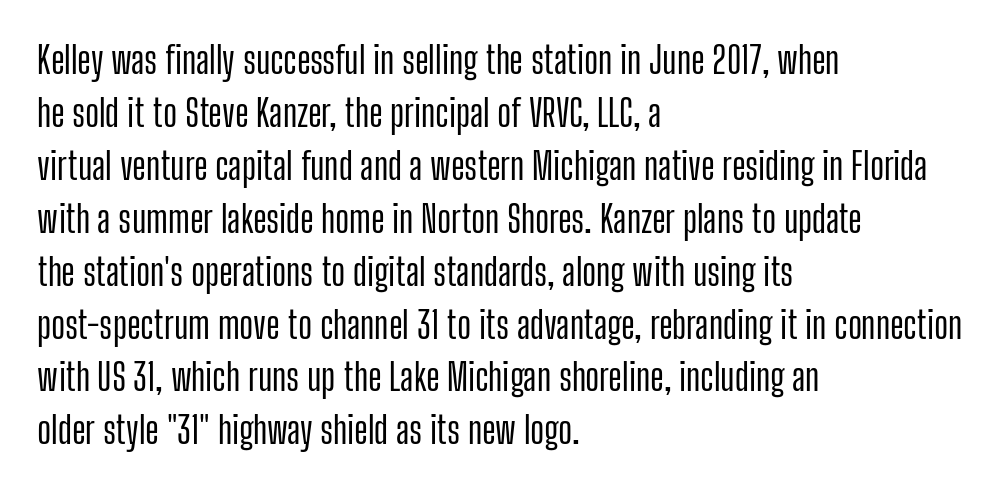
{"serif": "no", "italic": "no", "width": "condensed", "stroke_contrast": "low", "x_height": "medium", "monospaced": "no", "underline": "no", "align": "left", "line_spacing": "normal", "line_spacing_ratio": 1.43, "letter_spacing": "normal", "letter_spacing_em": 0.0, "glyph_px": 37}
